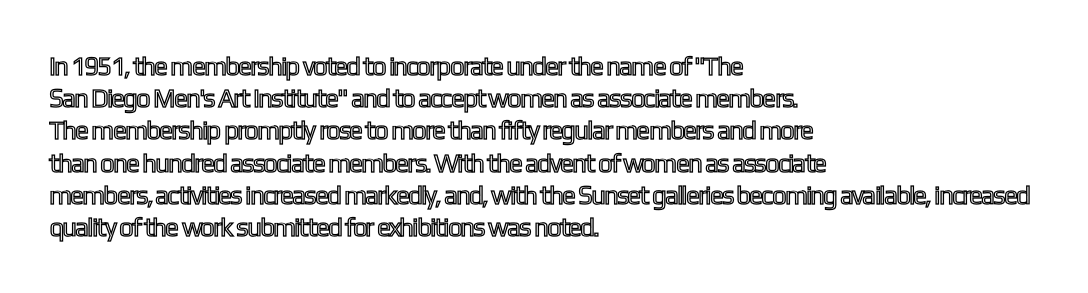
Q: Is the text italic (slanted)? A: No, it is upright.
Q: Is the text underlined? A: No.
Q: How is the paragraph aligned? A: Left-aligned.
Q: Is the spacing between letters normal or unusually wide? A: Normal.
